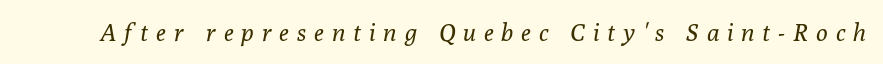
Q: Is the text bold? A: No.
Q: Is the text italic (slanted)? A: Yes, it leans right by about 10 degrees.
Q: Is the text underlined? A: No.
Q: Is the spacing between letters normal or unusually wide? A: Unusually wide.
